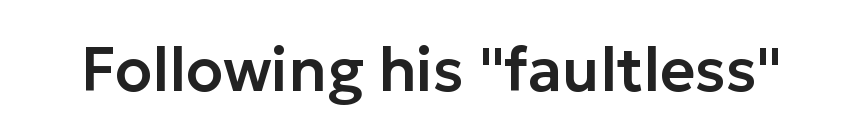
Characters follow at the spacing the type designer built in. This sample uses an upright cut, with every glyph sitting square on the baseline. I'd call this a sans setting — the letters go barefoot. This sample has the flowing, uneven cadence of proportional lettering. The specimen omits any rule beneath the text block's lines.
